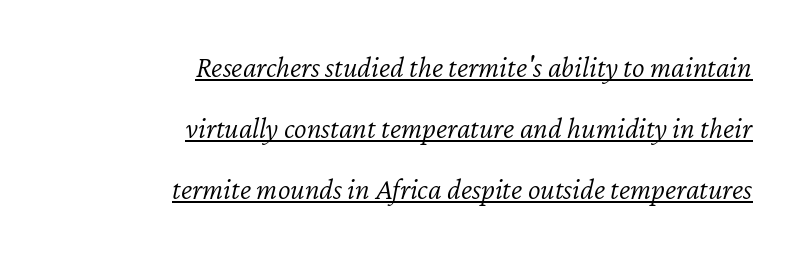
The image shows 30 px light type, italic (leaning right); set right-aligned, loose line spacing (2.03x), normal letter spacing, underlined; low stroke contrast and a medium x-height.
